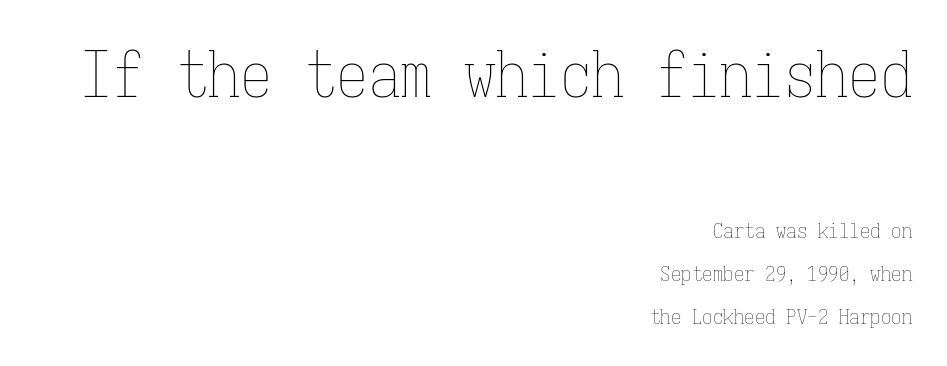
Q: Is the text bold? A: No.
Q: Is the text italic (slanted)? A: No, it is upright.
Q: Is the text underlined? A: No.
Q: How is the paragraph aligned? A: Right-aligned.
Q: Is the spacing between letters normal or unusually wide? A: Normal.
Q: Is the spacing between lines tight, normal or loose? A: Loose.
Q: Which block of text is set in a larger size, the first (top) or the second (bottom)? A: The first (top) one.
Q: Width (condensed, normal, or wide)? A: Condensed.
Q: Stroke contrast? A: Low.
Q: x-height? A: Medium.
Q: Monospaced? A: Yes.
